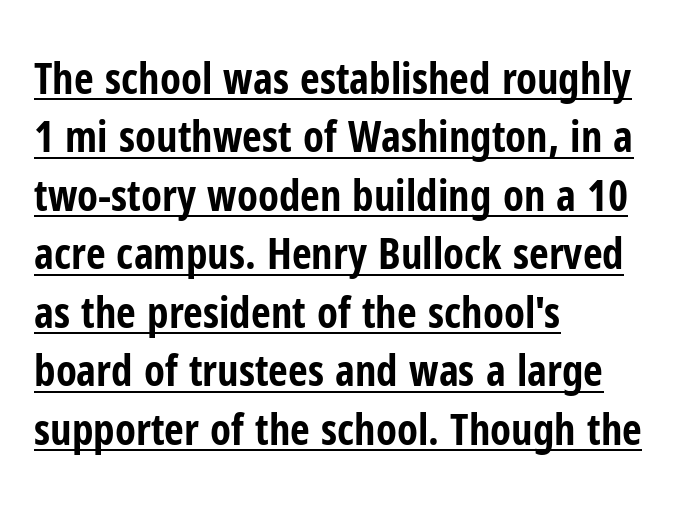
The image shows 43 px bold, condensed sans-serif type, upright; set left-aligned, normal line spacing (1.36x), normal letter spacing, underlined; low stroke contrast and a medium x-height.
